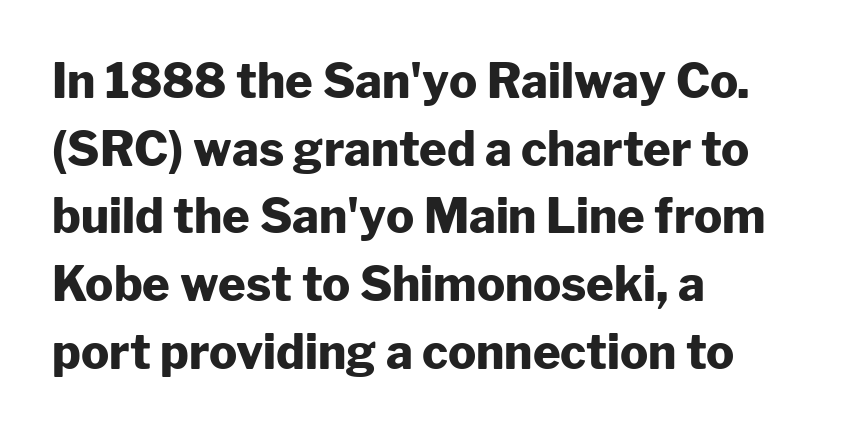
The image shows 47 px heavy sans-serif type, upright; set left-aligned, normal line spacing (1.44x), normal letter spacing, not underlined; low stroke contrast and a medium x-height.
